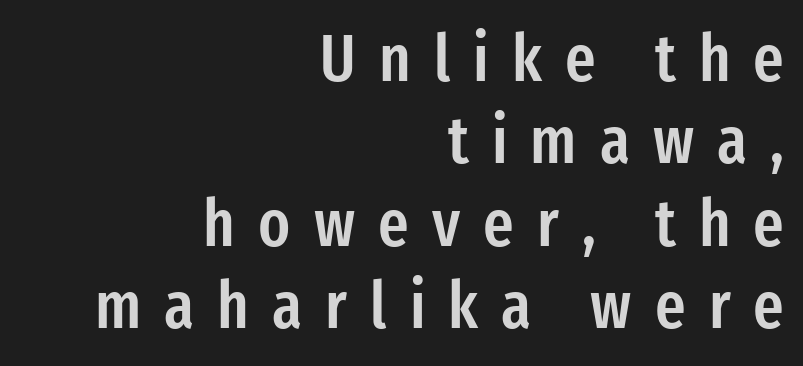
The image shows 66 px semibold, condensed sans-serif type, upright; set right-aligned, normal line spacing (1.25x), unusually wide letter spacing (+0.35 em), not underlined; low stroke contrast and a medium x-height.
